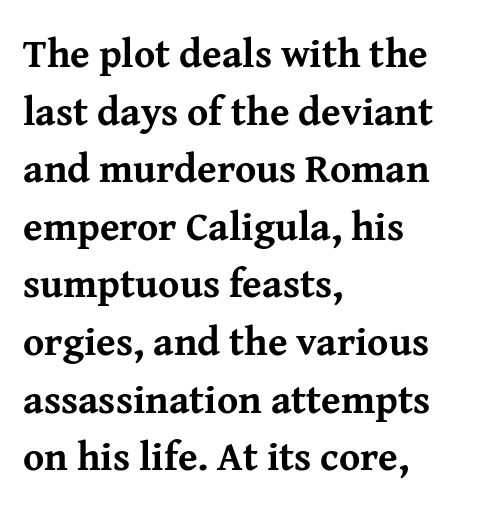
The image shows 40 px bold serif type, upright; set left-aligned, normal line spacing (1.44x), normal letter spacing, not underlined; medium stroke contrast and a medium x-height.
